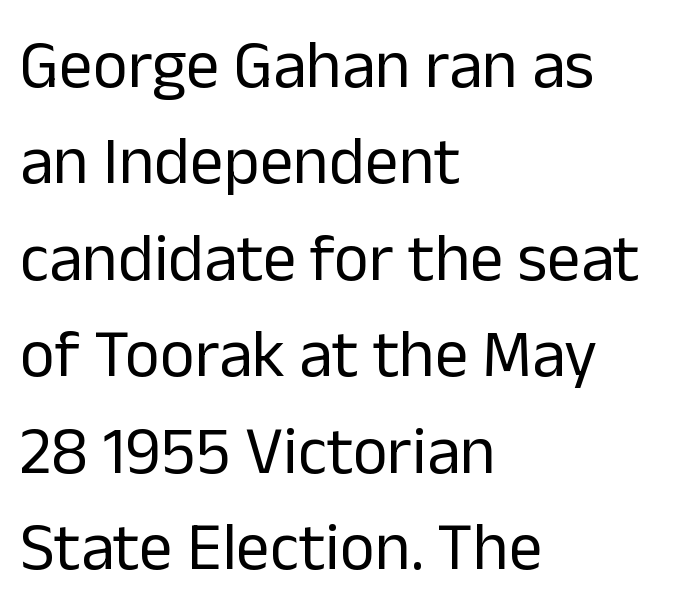
{"serif": "no", "italic": "no", "bold": "no", "weight": "regular", "width": "normal", "stroke_contrast": "low", "x_height": "medium", "monospaced": "no", "underline": "no", "align": "left", "line_spacing": "normal", "line_spacing_ratio": 1.44, "letter_spacing": "normal", "letter_spacing_em": 0.0, "glyph_px": 67}
